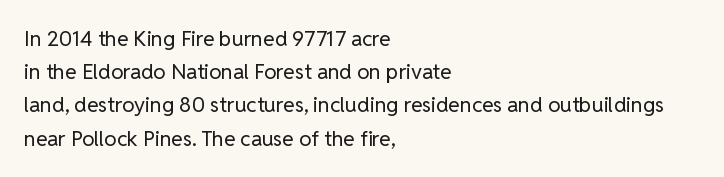
The image shows 21 px text type, upright; set left-aligned, normal line spacing (1.58x), normal letter spacing, not underlined.
